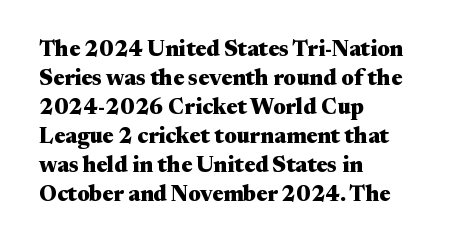
{"italic": "no", "bold": "yes", "underline": "no", "align": "left", "line_spacing": "normal", "line_spacing_ratio": 1.32, "letter_spacing": "normal", "letter_spacing_em": 0.0, "glyph_px": 22}
